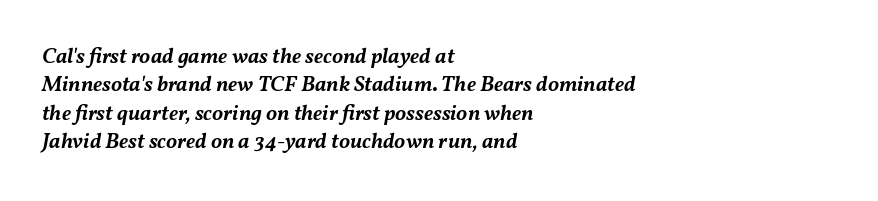
Short and long lines alike share a common starting point at left. Plain, unruled lines of type. Inter-character spacing is left at the font's built-in metrics. Quick note: interline space is typical. I'd describe the lettering as semibold — firm but not a full bold. In terms of posture, this sample is oblique.
